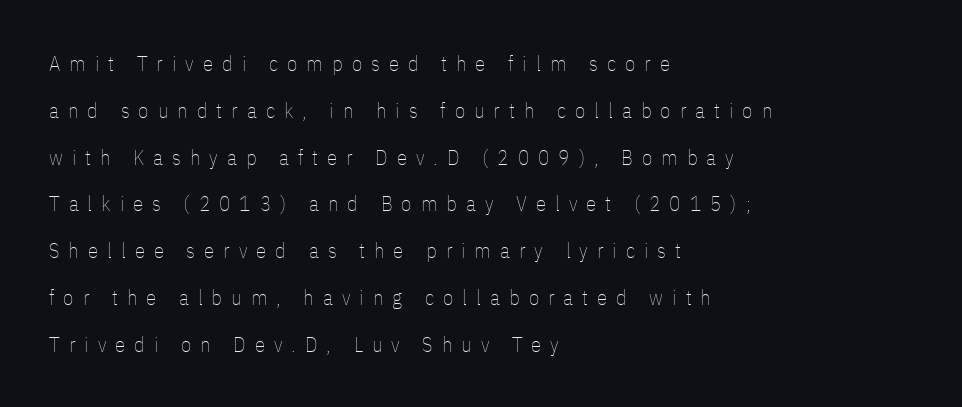
Q: Is the text bold? A: No.
Q: Is the text italic (slanted)? A: No, it is upright.
Q: Is the text underlined? A: No.
Q: How is the paragraph aligned? A: Left-aligned.
Q: Is the spacing between letters normal or unusually wide? A: Unusually wide.
Q: Is the spacing between lines tight, normal or loose? A: Loose.
